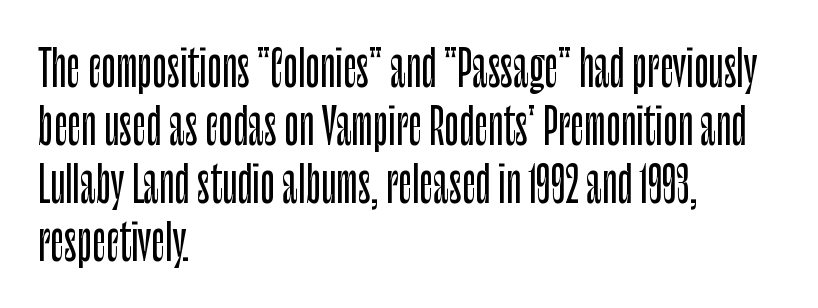
Is this a fixed-width face? No — the glyphs have proportional, varying widths. All the whitespace from short lines collects on the right. The gaps between neighbouring characters are ordinary and unremarkable. Observe the absence of serifs on each vertical stroke in this sample. The zone under the glyphs is completely vacant. Every stem runs plumb, perpendicular to the baseline.
